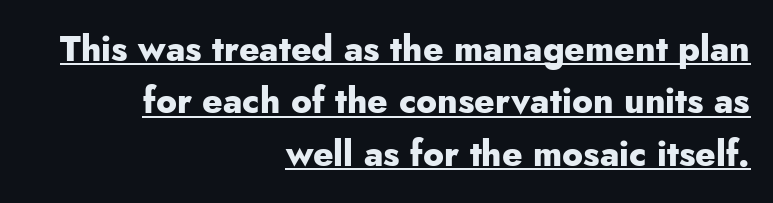
Emphasis by weight is at full strength: bold. Character widths vary here, with narrow letters taking less room than wide ones. Does extra space separate the letters? No, they use regular spacing. Honestly, the underline is the first thing you notice here. The paragraph has a hard right edge and a soft left edge.
